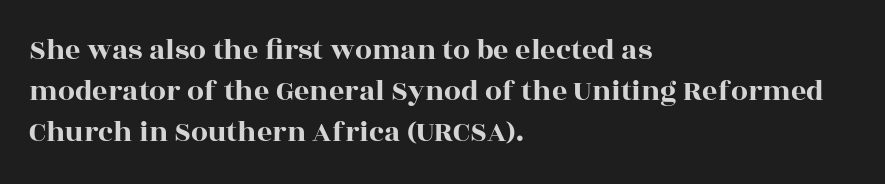
{"serif": "yes", "italic": "no", "width": "wide", "x_height": "large", "monospaced": "no", "underline": "no", "align": "left", "line_spacing": "normal", "line_spacing_ratio": 1.37, "letter_spacing": "normal", "letter_spacing_em": 0.0, "glyph_px": 30}
